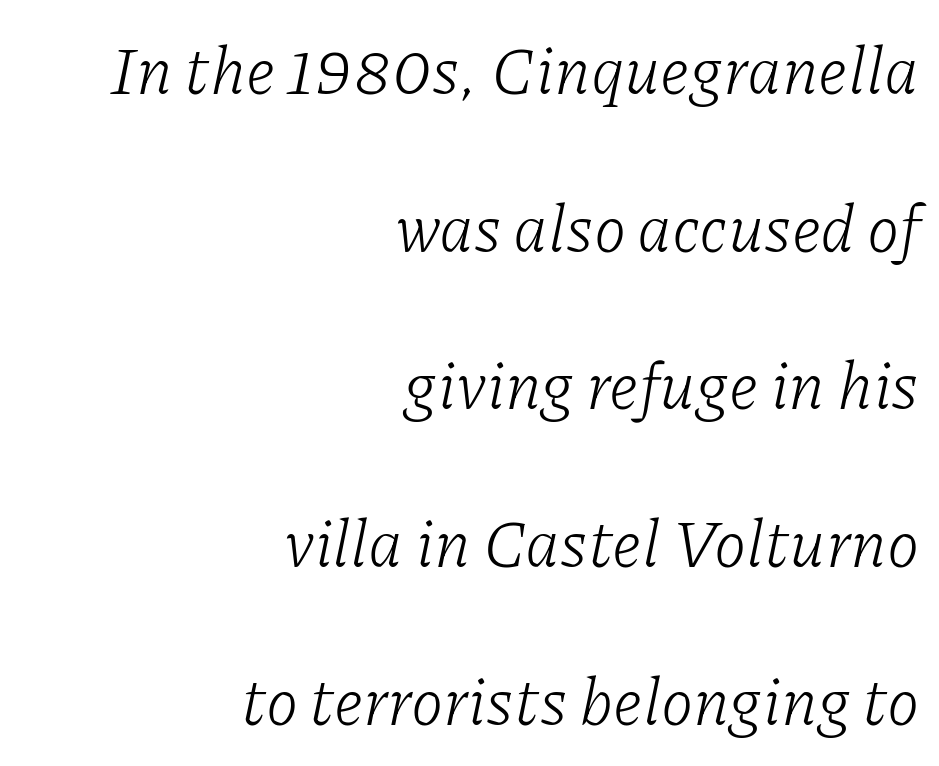
Does the leading feel generous? Absolutely, it's lavish. The typeface has the unassuming heft of standard copy or less. Quick note: italic. The typesetter chose a ragged-left arrangement here. I'd call this a serif setting — the letters wear small feet. Note the varied advance widths — an 'i' is clearly narrower than an 'm'.
